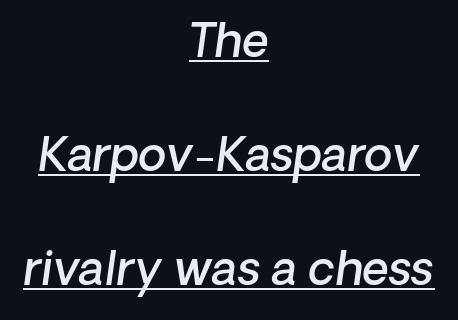
The image shows 46 px semibold type, italic (leaning right); set centered, loose line spacing (2.48x), normal letter spacing, underlined; low stroke contrast and a medium x-height.
